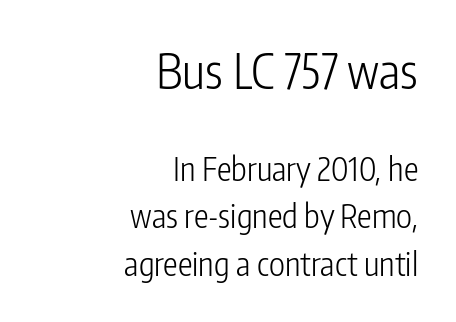
The designer gave the opening block more size than the closing block. The strokes are not fattened; the text isn't bold. Regarding serifs, this sample does without them. Leading: standard. When letters stand straight like this, we call the style roman or upright.
